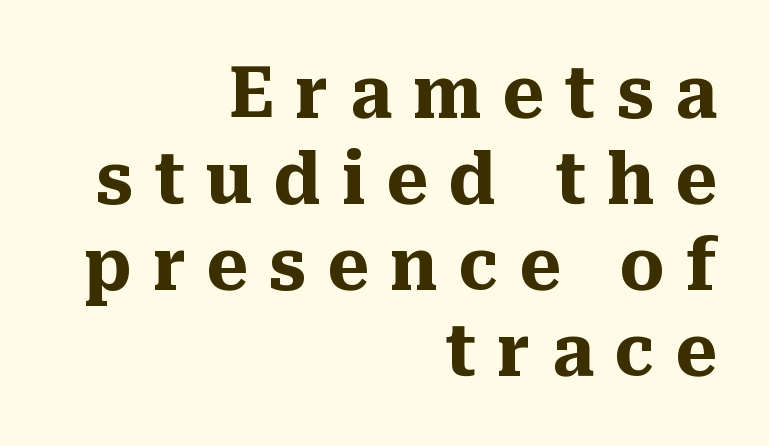
The image shows 70 px heavy serif type, upright; set right-aligned, line spacing 1.23x, unusually wide letter spacing (+0.3 em), not underlined; medium stroke contrast and a medium x-height.
